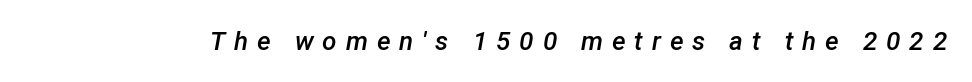
Q: Is the text bold? A: Semi-bold.
Q: Is the text italic (slanted)? A: Yes, it leans right by about 12 degrees.
Q: Is the text underlined? A: No.
Q: Is the spacing between letters normal or unusually wide? A: Unusually wide.
